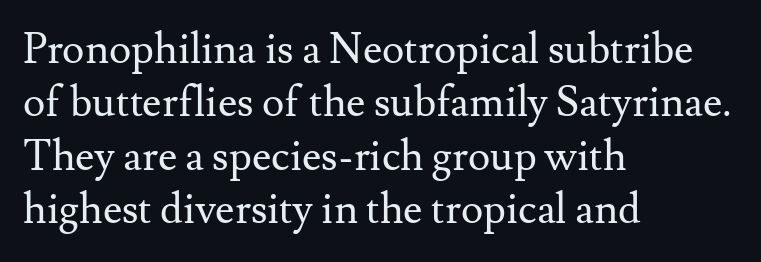
The specimen reads as upright at a glance. Has an underline been added? It has not. Is this a fixed-width face? No — the glyphs have proportional, varying widths. Students, note that the glyphs here touch the page at normal intervals. Each letter's strokes conclude with small projecting serifs.
